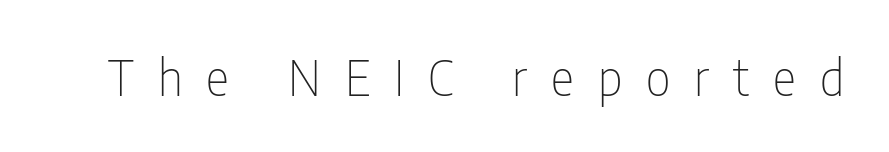
Q: Is the text bold? A: No.
Q: Is the text italic (slanted)? A: No, it is upright.
Q: Is the typeface a serif or a sans-serif typeface? A: Sans-serif.
Q: Is the text underlined? A: No.
Q: Is the spacing between letters normal or unusually wide? A: Unusually wide.
Q: Width (condensed, normal, or wide)? A: Condensed.
Q: Stroke contrast? A: Low.
Q: x-height? A: Medium.
Q: Monospaced? A: No.
